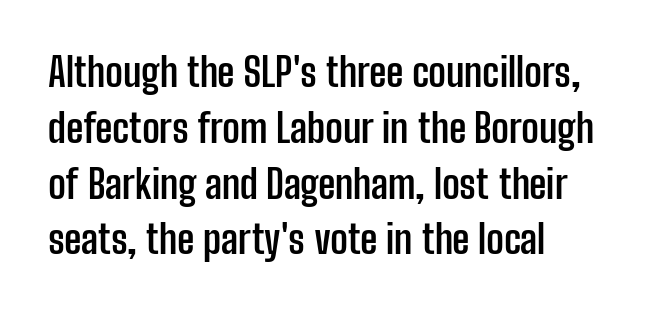
{"serif": "no", "italic": "no", "bold": "yes", "weight": "semibold", "width": "condensed", "stroke_contrast": "low", "x_height": "medium", "monospaced": "no", "underline": "no", "align": "left", "line_spacing": "normal", "line_spacing_ratio": 1.43, "letter_spacing": "normal", "letter_spacing_em": 0.0, "glyph_px": 39}
